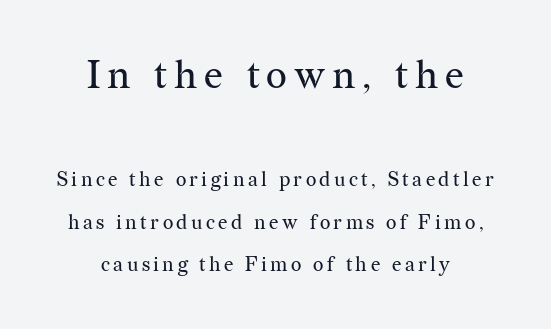
Q: Is the text bold? A: No.
Q: Is the text italic (slanted)? A: No, it is upright.
Q: Is the typeface a serif or a sans-serif typeface? A: Serif.
Q: Is the text underlined? A: No.
Q: How is the paragraph aligned? A: Centered.
Q: Is the spacing between lines tight, normal or loose? A: Loose.
Q: Which block of text is set in a larger size, the first (top) or the second (bottom)? A: The first (top) one.
Q: Width (condensed, normal, or wide)? A: Normal.
Q: Stroke contrast? A: Medium.
Q: x-height? A: Medium.
Q: Monospaced? A: No.
